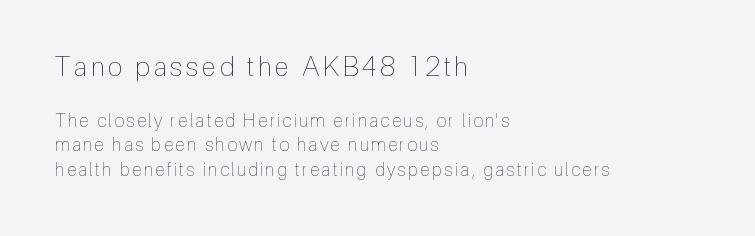
Does the copy run flush right? No — it runs flush left. Only glyphs here, with clear space below each row. The strokes are not fattened; the text isn't bold. Baseline-to-baseline distance is the conventional proportion of letter height.
